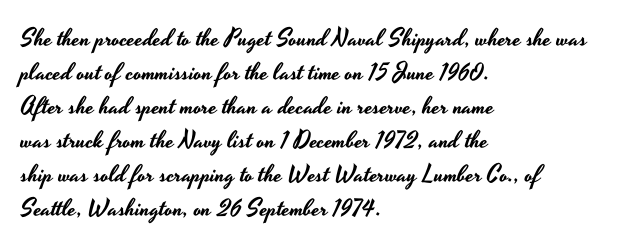
The image shows 24 px text type; set left-aligned, normal line spacing (1.42x), normal letter spacing, not underlined.
